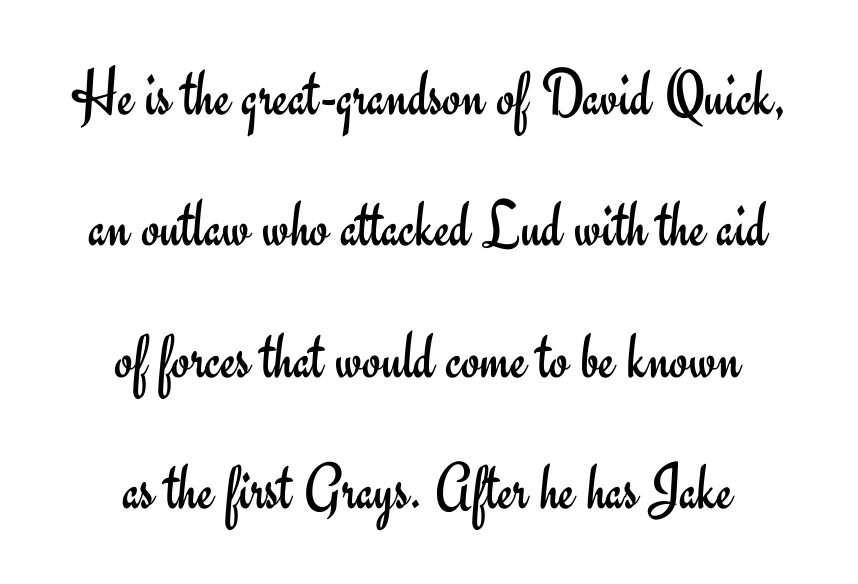
Q: Is the text bold? A: No.
Q: Is the text italic (slanted)? A: Yes.
Q: Is the typeface a serif or a sans-serif typeface? A: Sans-serif.
Q: Is the text underlined? A: No.
Q: How is the paragraph aligned? A: Centered.
Q: Is the spacing between letters normal or unusually wide? A: Normal.
Q: Is the spacing between lines tight, normal or loose? A: Loose.
Q: Width (condensed, normal, or wide)? A: Normal.
Q: Stroke contrast? A: Low.
Q: x-height? A: Small.
Q: Monospaced? A: No.
